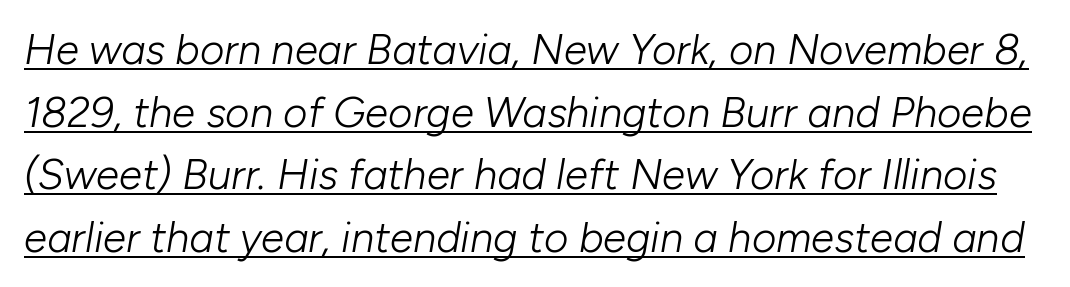
Q: Is the text bold? A: No.
Q: Is the text italic (slanted)? A: Yes, it leans right by about 10 degrees.
Q: Is the text underlined? A: Yes.
Q: Is the spacing between letters normal or unusually wide? A: Normal.
Q: Is the spacing between lines tight, normal or loose? A: Normal.
Q: Width (condensed, normal, or wide)? A: Normal.
Q: Stroke contrast? A: Low.
Q: x-height? A: Medium.
Q: Monospaced? A: No.
